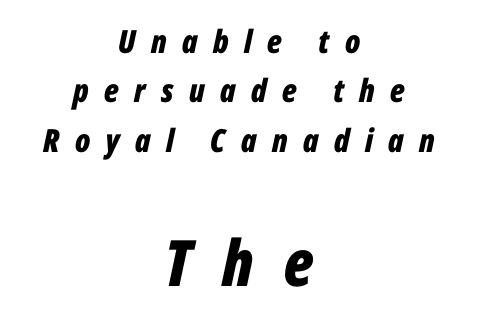
Q: Is the text bold? A: Yes.
Q: Is the text italic (slanted)? A: Yes, it leans right by about 12 degrees.
Q: Is the text underlined? A: No.
Q: How is the paragraph aligned? A: Centered.
Q: Is the spacing between letters normal or unusually wide? A: Unusually wide.
Q: Is the spacing between lines tight, normal or loose? A: Normal.
Q: Which block of text is set in a larger size, the first (top) or the second (bottom)? A: The second (bottom) one.
Q: Width (condensed, normal, or wide)? A: Condensed.
Q: Stroke contrast? A: Low.
Q: x-height? A: Medium.
Q: Monospaced? A: No.
